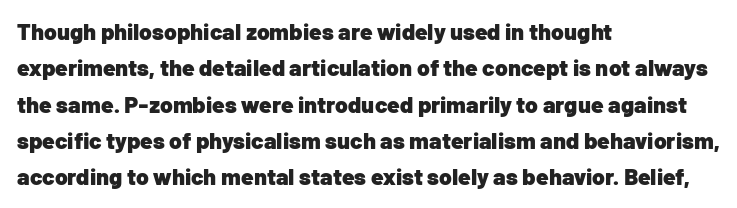
{"italic": "no", "bold": "yes", "underline": "no", "align": "left", "line_spacing": "normal", "line_spacing_ratio": 1.58, "letter_spacing": "normal", "letter_spacing_em": 0.0, "glyph_px": 23}
